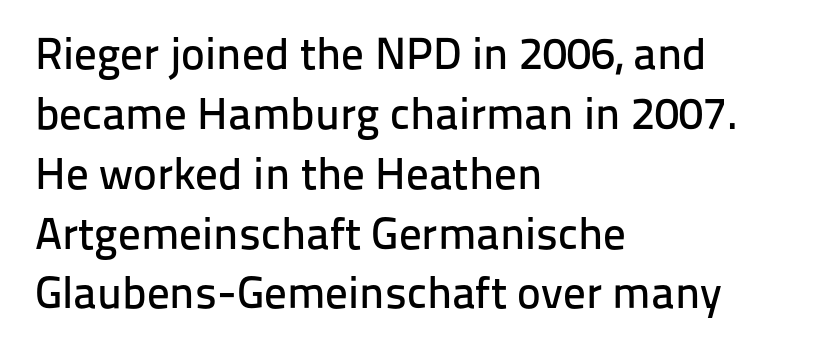
Alignment: flush left. The type family on display is of the sans-serif kind. A typesetter would call this leading conventional body-copy spacing. The letterforms sit shoulder to shoulder at normal distance. Nobody drew a line under any word here. Notice how the stems are strictly vertical — no italics here.
